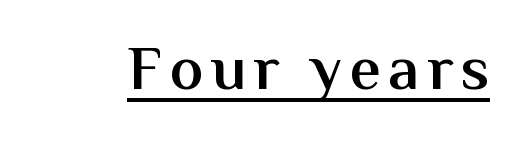
Q: Is the text bold? A: Semi-bold.
Q: Is the text italic (slanted)? A: No, it is upright.
Q: Is the typeface a serif or a sans-serif typeface? A: Sans-serif.
Q: Is the text underlined? A: Yes.
Q: Width (condensed, normal, or wide)? A: Normal.
Q: Stroke contrast? A: Medium.
Q: x-height? A: Medium.
Q: Monospaced? A: No.
